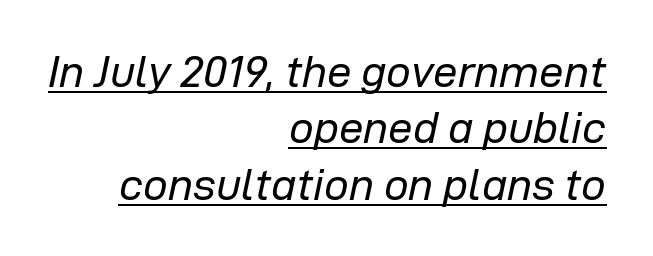
Vertically, the passage feels balanced, rows spaced as you'd expect. Has an underline been added? It has. The tracking reads as untouched default to a designer's eye. The whole block is typeset with a tilt. The strokes carry an ordinary text weight at most. Horizontal alignment here is rightward, an uncommon choice for prose.
